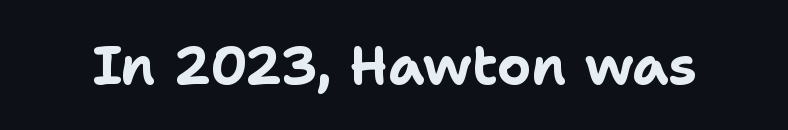
Nobody touched the tracking dial on this one. Character widths vary here, with narrow letters taking less room than wide ones. Heft: maximum for text — a bold. To sum up the face: it is a sans, with no serifs. Unmarked baselines from the first word to the last.
